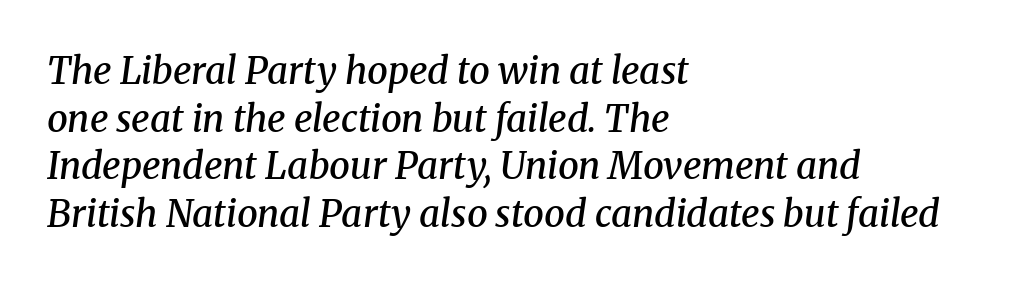
Spacing between characters is what you'd get straight out of the box. The font's italic variant was chosen for this text. The letters advance in unequal steps, a hallmark of proportional type. A bare baseline throughout the passage. The typesetting leans somewhat heavy: a semibold. Type style note: has serifs.
